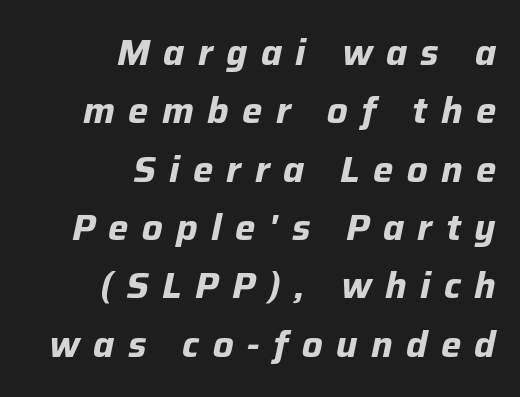
{"italic": "yes", "lean": "right", "slant_degrees": 12, "bold": "yes", "weight": "bold", "width": "normal", "stroke_contrast": "low", "x_height": "medium", "monospaced": "no", "underline": "no", "align": "right", "line_spacing": "normal", "line_spacing_ratio": 1.62, "letter_spacing": "wide", "letter_spacing_em": 0.37, "glyph_px": 36}
